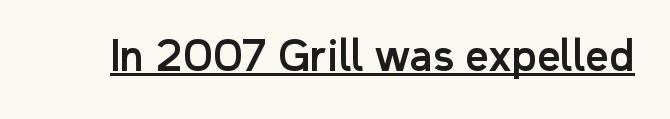
Tracking value appears to be zero — textbook default spacing. Rendered with straight, roman letterforms. Is this a fixed-width face? No — the glyphs have proportional, varying widths. The typesetter has applied underlining to the passage shown.
